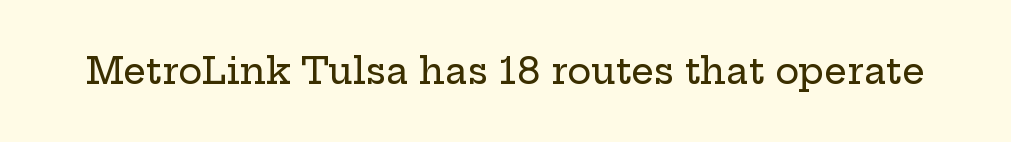
{"serif": "yes", "italic": "no", "width": "wide", "stroke_contrast": "low", "x_height": "medium", "monospaced": "no", "underline": "no", "letter_spacing": "normal", "letter_spacing_em": 0.0, "glyph_px": 36}
